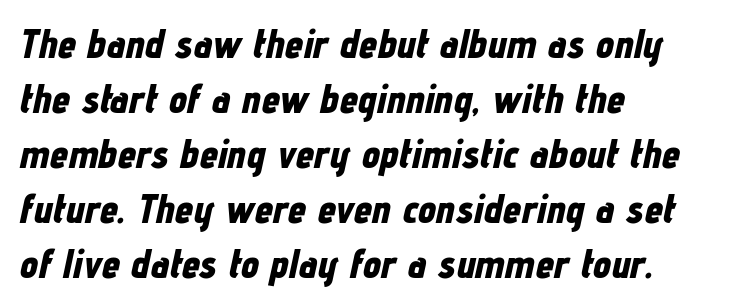
Q: Is the text bold? A: Yes.
Q: Is the text italic (slanted)? A: Yes, it leans right by about 12 degrees.
Q: Is the text underlined? A: No.
Q: How is the paragraph aligned? A: Left-aligned.
Q: Is the spacing between letters normal or unusually wide? A: Normal.
Q: Is the spacing between lines tight, normal or loose? A: Normal.
Q: Width (condensed, normal, or wide)? A: Condensed.
Q: Stroke contrast? A: Low.
Q: x-height? A: Medium.
Q: Monospaced? A: No.
